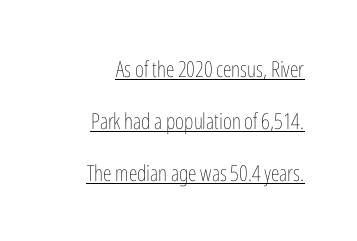
Q: Is the text bold? A: No.
Q: Is the text italic (slanted)? A: No, it is upright.
Q: Is the text underlined? A: Yes.
Q: How is the paragraph aligned? A: Right-aligned.
Q: Is the spacing between letters normal or unusually wide? A: Normal.
Q: Is the spacing between lines tight, normal or loose? A: Loose.
